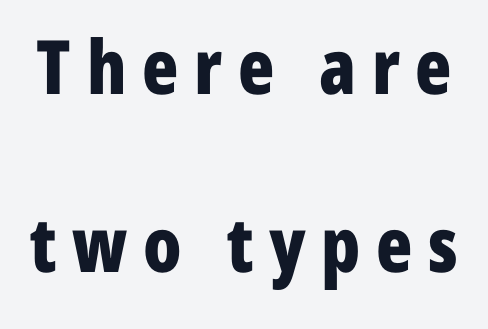
{"serif": "no", "italic": "no", "bold": "yes", "weight": "bold", "width": "condensed", "stroke_contrast": "low", "x_height": "medium", "monospaced": "no", "underline": "no", "line_spacing": "loose", "line_spacing_ratio": 2.37, "letter_spacing": "wide", "letter_spacing_em": 0.21, "glyph_px": 75}
